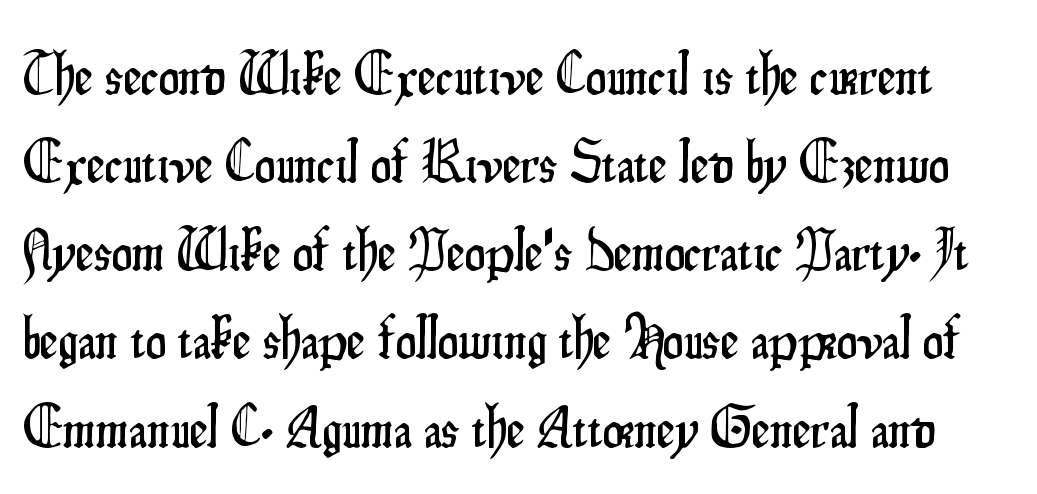
{"serif": "no", "italic": "no", "width": "condensed", "stroke_contrast": "low", "x_height": "small", "monospaced": "no", "underline": "no", "line_spacing": "normal", "line_spacing_ratio": 1.52, "letter_spacing": "normal", "letter_spacing_em": 0.0, "glyph_px": 58}
